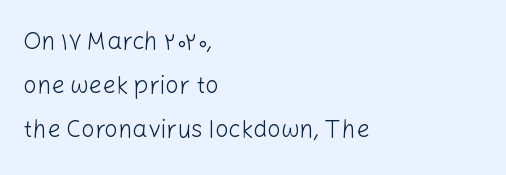
{"italic": "no", "bold": "no", "underline": "no", "align": "left", "line_spacing_ratio": 1.83, "letter_spacing": "normal", "letter_spacing_em": 0.0, "glyph_px": 24}
